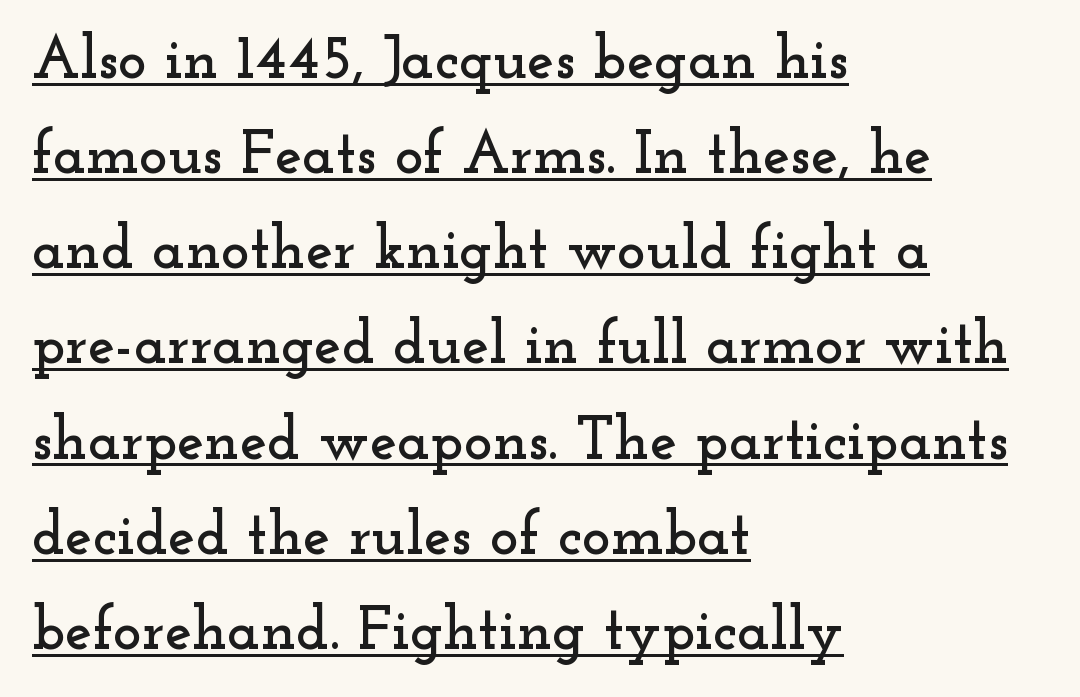
{"serif": "yes", "italic": "no", "width": "wide", "stroke_contrast": "low", "x_height": "small", "monospaced": "no", "underline": "yes", "align": "left", "line_spacing": "normal", "line_spacing_ratio": 1.56, "letter_spacing": "normal", "letter_spacing_em": 0.0, "glyph_px": 61}
